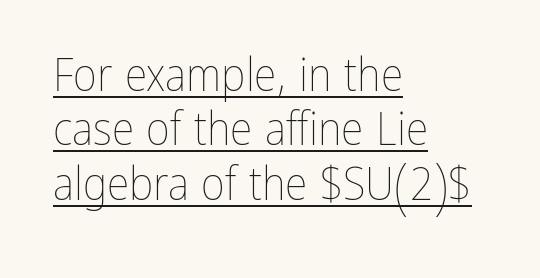
The image shows 46 px thin, condensed type, upright; set left-aligned, line spacing 1.18x, normal letter spacing, underlined; low stroke contrast and a medium x-height.
